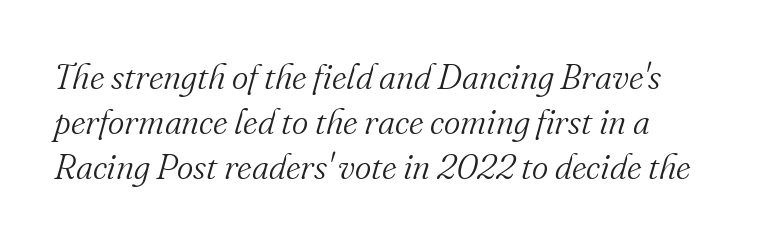
Q: Is the text bold? A: No.
Q: Is the text italic (slanted)? A: Yes, it leans right by about 16 degrees.
Q: Is the typeface a serif or a sans-serif typeface? A: Serif.
Q: Is the text underlined? A: No.
Q: How is the paragraph aligned? A: Left-aligned.
Q: Is the spacing between letters normal or unusually wide? A: Normal.
Q: Is the spacing between lines tight, normal or loose? A: Normal.
Q: Width (condensed, normal, or wide)? A: Normal.
Q: Stroke contrast? A: Medium.
Q: x-height? A: Small.
Q: Monospaced? A: No.
